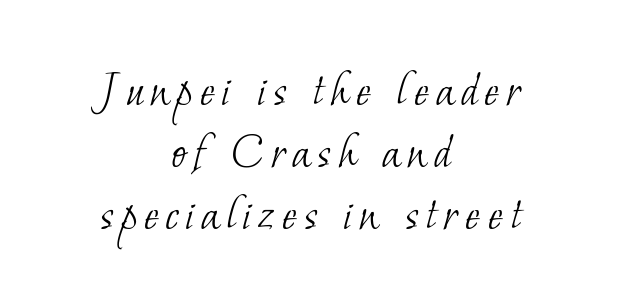
Typographically, this falls in the serif category. You could not count columns in this text — the font is proportionally spaced. Decoration check: the copy has no underline. Bold? No — there's no thickening of the strokes. The text block is weighted toward neither margin, spreading evenly from the middle.
